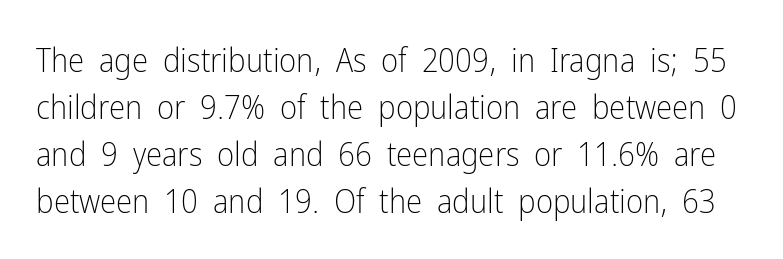
Spacing between characters is what you'd get straight out of the box. Stroke terminals: plain, sans-serif. Notice how the stems are strictly vertical — no italics here. Weight: in the light-to-regular range. The vertical gap from one line to the next is medium.
